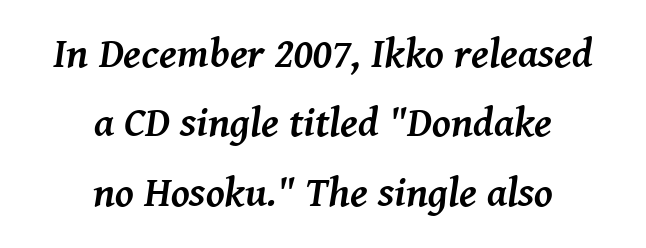
Q: Is the text bold? A: Yes.
Q: Is the text italic (slanted)? A: Yes, it leans right by about 8 degrees.
Q: Is the typeface a serif or a sans-serif typeface? A: Serif.
Q: Is the text underlined? A: No.
Q: How is the paragraph aligned? A: Centered.
Q: Is the spacing between letters normal or unusually wide? A: Normal.
Q: Is the spacing between lines tight, normal or loose? A: Normal.
Q: Width (condensed, normal, or wide)? A: Normal.
Q: Stroke contrast? A: Medium.
Q: x-height? A: Medium.
Q: Monospaced? A: No.
